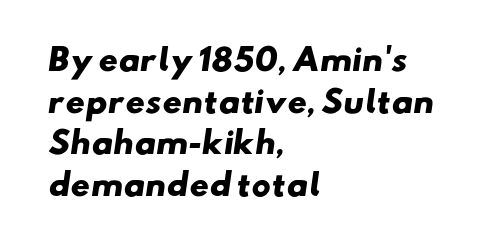
{"serif": "no", "bold": "yes", "weight": "heavy", "width": "wide", "stroke_contrast": "low", "x_height": "small", "monospaced": "no", "underline": "no", "align": "left", "line_spacing": "normal", "line_spacing_ratio": 1.39, "letter_spacing": "normal", "letter_spacing_em": 0.0, "glyph_px": 30}
